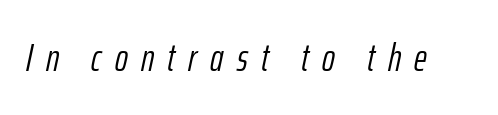
The image shows 39 px light, condensed type, italic (leaning right); set unusually wide letter spacing (+0.34 em), not underlined; low stroke contrast and a medium x-height.
